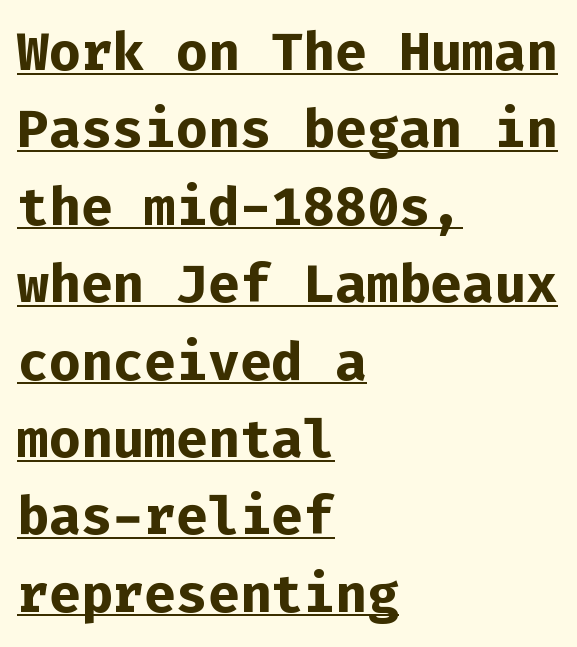
The image shows 53 px bold sans-serif type, upright, monospaced; set left-aligned, normal line spacing (1.46x), normal letter spacing, underlined; low stroke contrast and a medium x-height.
